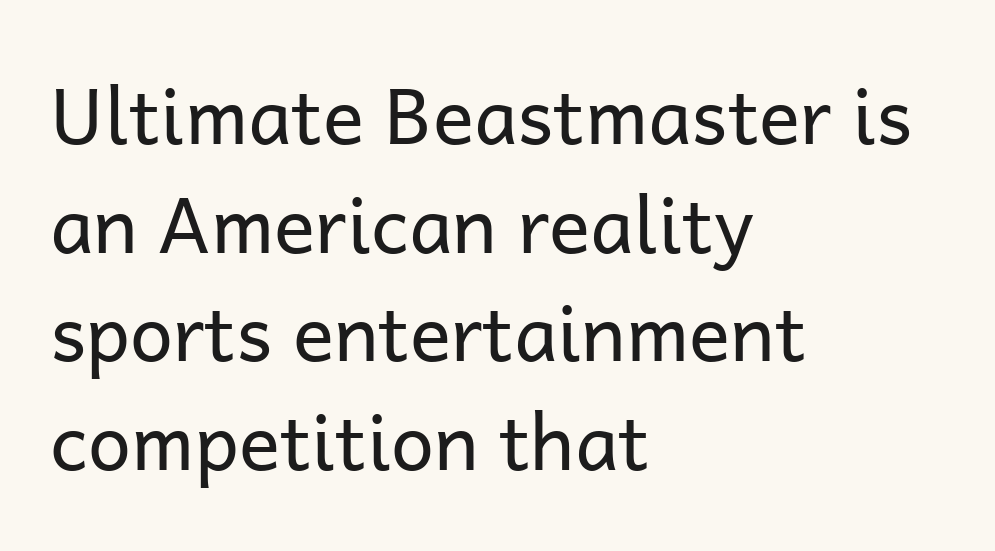
Vertically, the passage feels balanced, rows spaced as you'd expect. Letterform terminals end flat and unadorned throughout the passage. No word sits above an underline. Posture: upright roman. Each stroke keeps to a modest, everyday thickness or less. These lines are rendered in a variable-pitch font.
